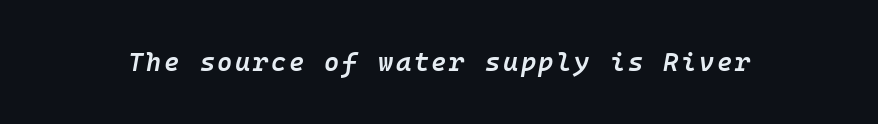
{"italic": "yes", "lean": "right", "slant_degrees": 10, "bold": "semi", "underline": "no", "glyph_px": 26}
